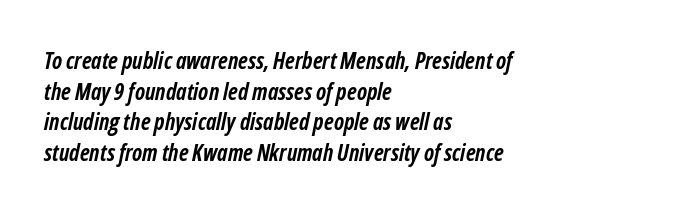
Q: Is the text bold? A: Yes.
Q: Is the text italic (slanted)? A: Yes, it leans right by about 12 degrees.
Q: Is the text underlined? A: No.
Q: How is the paragraph aligned? A: Left-aligned.
Q: Is the spacing between letters normal or unusually wide? A: Normal.
Q: Is the spacing between lines tight, normal or loose? A: Normal.
